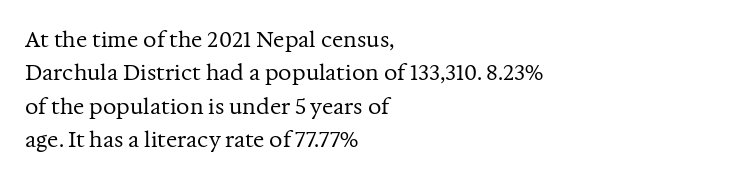
{"italic": "no", "bold": "no", "underline": "no", "align": "left", "line_spacing": "normal", "line_spacing_ratio": 1.59, "letter_spacing": "normal", "letter_spacing_em": 0.0, "glyph_px": 21}
